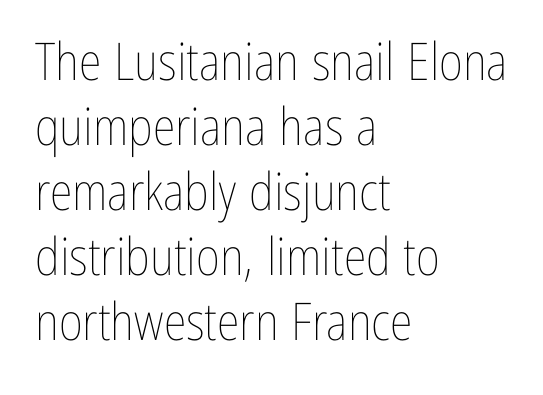
{"italic": "no", "bold": "no", "weight": "thin", "width": "condensed", "stroke_contrast": "low", "x_height": "medium", "monospaced": "no", "underline": "no", "align": "left", "line_spacing": "normal", "line_spacing_ratio": 1.25, "letter_spacing": "normal", "letter_spacing_em": 0.0, "glyph_px": 52}
